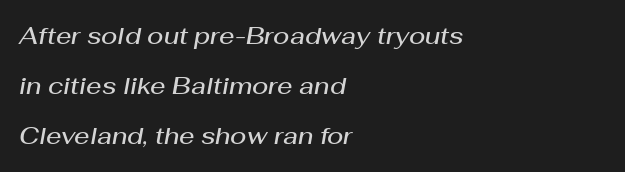
The image shows 24 px text type, italic (leaning right); set left-aligned, loose line spacing (2.09x), normal letter spacing, not underlined.
